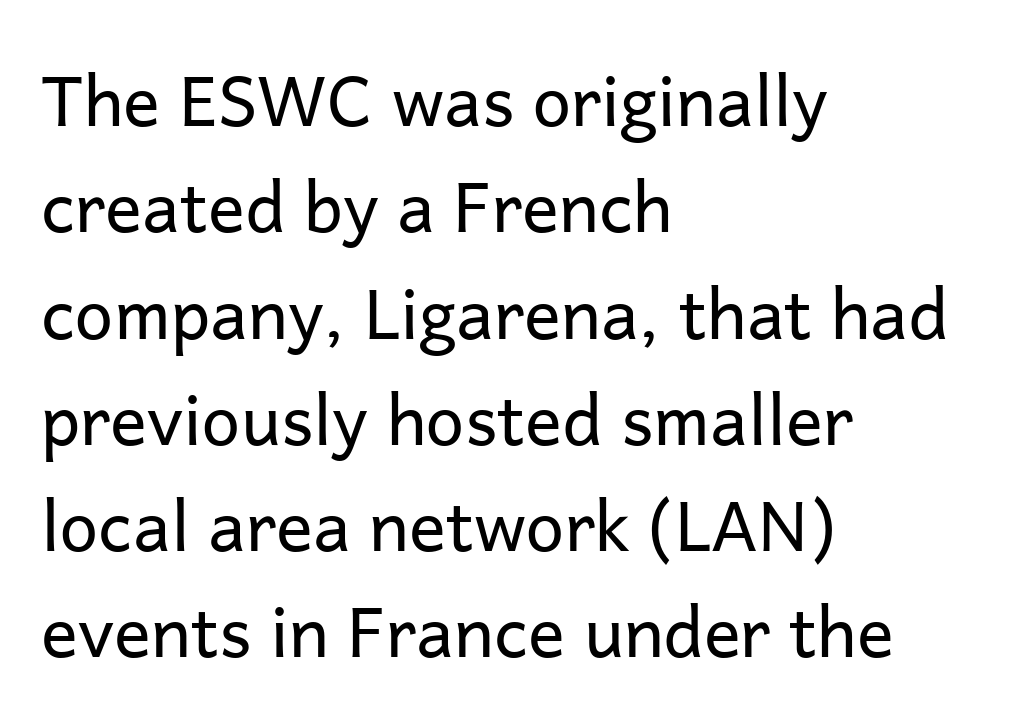
The text block is weighted toward the left margin, trailing off unevenly rightward. Baseline-to-baseline distance is the conventional proportion of letter height. Ascenders rise straight up at ninety degrees. The words here are not underlined. Classification — sans serif.
